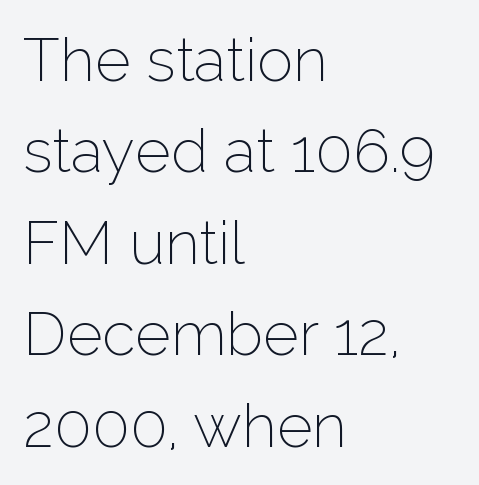
The image shows 61 px thin sans-serif type, upright; set left-aligned, normal line spacing (1.5x), normal letter spacing, not underlined; low stroke contrast and a medium x-height.
